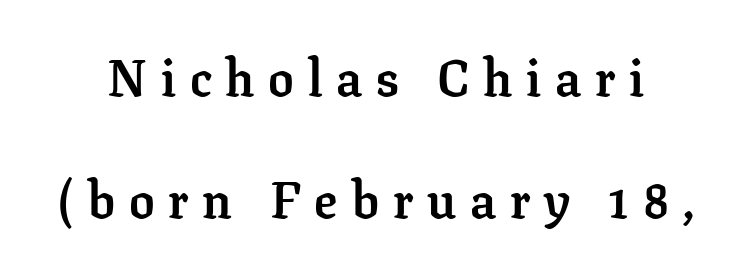
{"serif": "yes", "italic": "no", "bold": "yes", "weight": "semibold", "width": "normal", "stroke_contrast": "low", "x_height": "medium", "monospaced": "no", "underline": "no", "line_spacing": "loose", "line_spacing_ratio": 2.39, "letter_spacing": "wide", "letter_spacing_em": 0.27, "glyph_px": 51}
